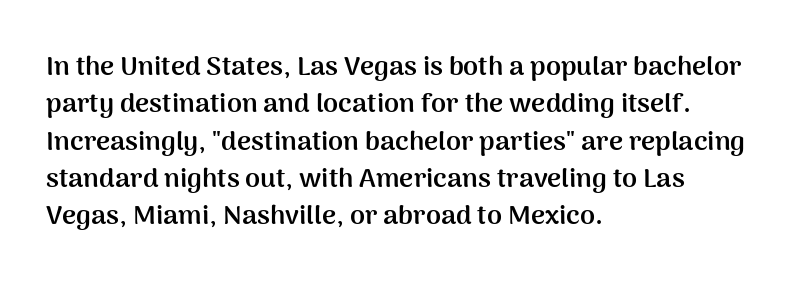
The image shows 27 px bold type, upright; set left-aligned, normal line spacing (1.38x), normal letter spacing, not underlined.
